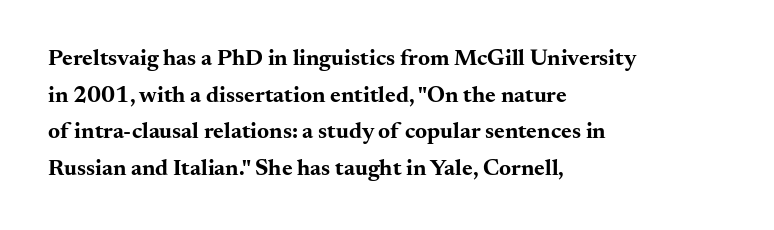
Visually the block forms a straight wall on the left and a jagged coastline on the right. The letters are bold, with thick, heavy strokes. The gap between lines stays unmarked. This sample keeps an unexceptional amount of space between lines. The horizontal fit of the characters is conventional and even. Vertical strokes here are truly vertical.
